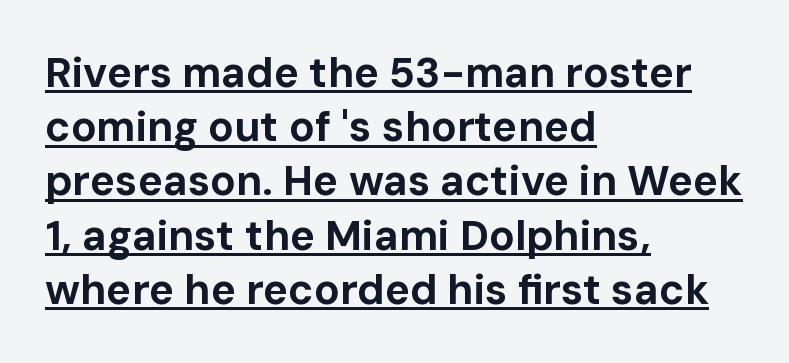
The image shows 42 px bold sans-serif type, upright; set left-aligned, normal line spacing (1.29x), normal letter spacing, underlined; low stroke contrast and a medium x-height.
